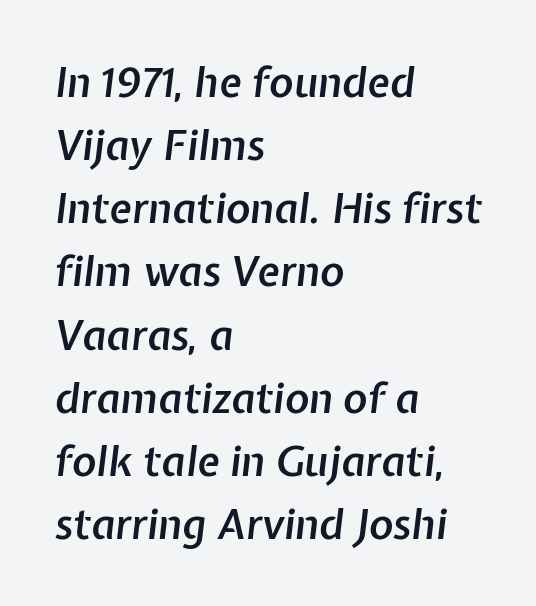
Anything drawn beneath the words? Only blank space. Varying glyph widths throughout — classic text-font behaviour. Evenly set lines give the paragraph a standard silhouette. The rendering applies a slant to the glyphs.
